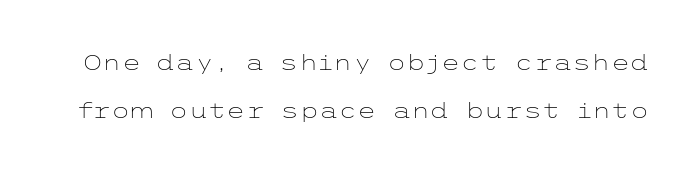
The image shows 22 px text type, upright; set loose line spacing (2.18x), normal letter spacing, not underlined.
